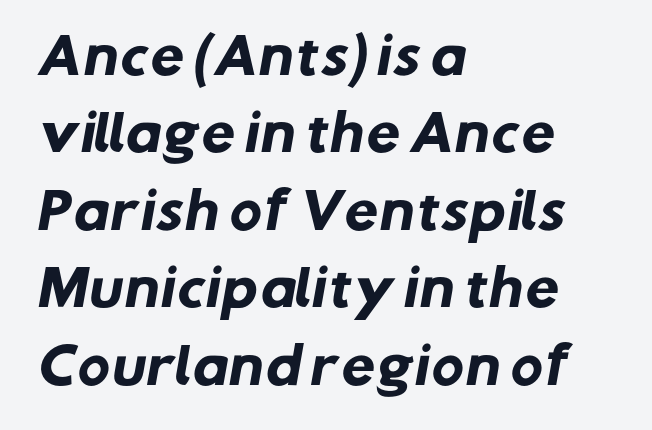
{"serif": "no", "bold": "yes", "weight": "heavy", "width": "normal", "stroke_contrast": "low", "x_height": "medium", "monospaced": "no", "underline": "no", "align": "left", "line_spacing": "normal", "line_spacing_ratio": 1.58, "letter_spacing": "normal", "letter_spacing_em": 0.0, "glyph_px": 49}
